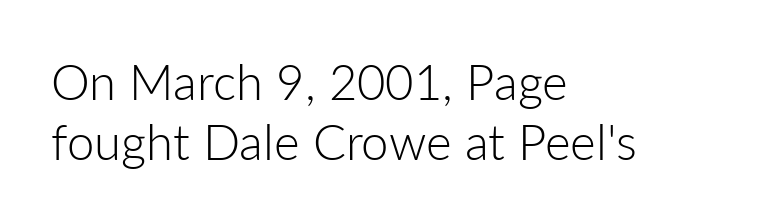
Q: Is the text bold? A: No.
Q: Is the text italic (slanted)? A: No, it is upright.
Q: Is the typeface a serif or a sans-serif typeface? A: Sans-serif.
Q: Is the text underlined? A: No.
Q: How is the paragraph aligned? A: Left-aligned.
Q: Is the spacing between letters normal or unusually wide? A: Normal.
Q: Width (condensed, normal, or wide)? A: Normal.
Q: Stroke contrast? A: Low.
Q: x-height? A: Medium.
Q: Monospaced? A: No.
